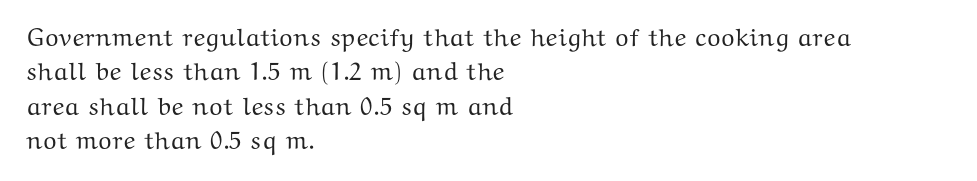
The image shows 25 px text type, upright; set left-aligned, normal line spacing (1.38x), normal letter spacing, not underlined.
